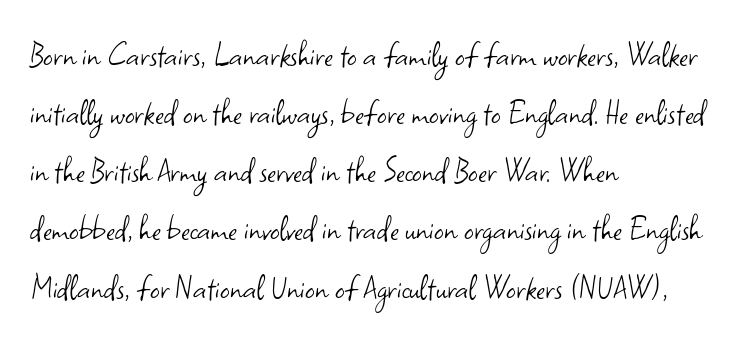
{"serif": "no", "bold": "no", "weight": "light", "width": "normal", "stroke_contrast": "low", "x_height": "small", "monospaced": "no", "underline": "no", "align": "left", "line_spacing": "normal", "line_spacing_ratio": 1.53, "letter_spacing": "normal", "letter_spacing_em": 0.0, "glyph_px": 38}
